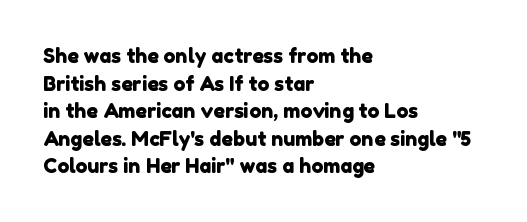
{"underline": "no", "align": "left", "line_spacing": "normal", "line_spacing_ratio": 1.38, "letter_spacing": "normal", "letter_spacing_em": 0.0, "glyph_px": 20}
